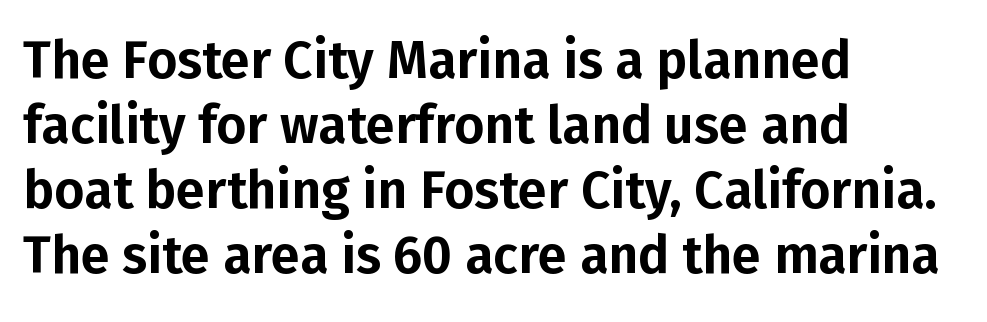
{"serif": "no", "italic": "no", "width": "normal", "stroke_contrast": "low", "x_height": "medium", "monospaced": "no", "underline": "no", "align": "left", "line_spacing": "normal", "line_spacing_ratio": 1.25, "letter_spacing": "normal", "letter_spacing_em": 0.0, "glyph_px": 52}
